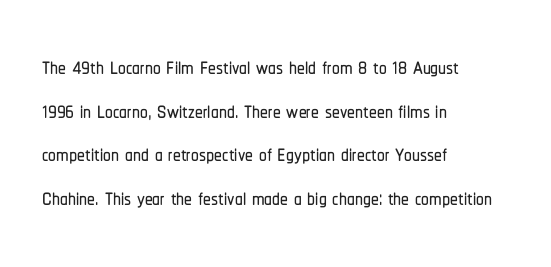
The image shows 31 px condensed sans-serif type, upright; set left-aligned, normal line spacing (1.41x), normal letter spacing, not underlined; low stroke contrast and a medium x-height.
